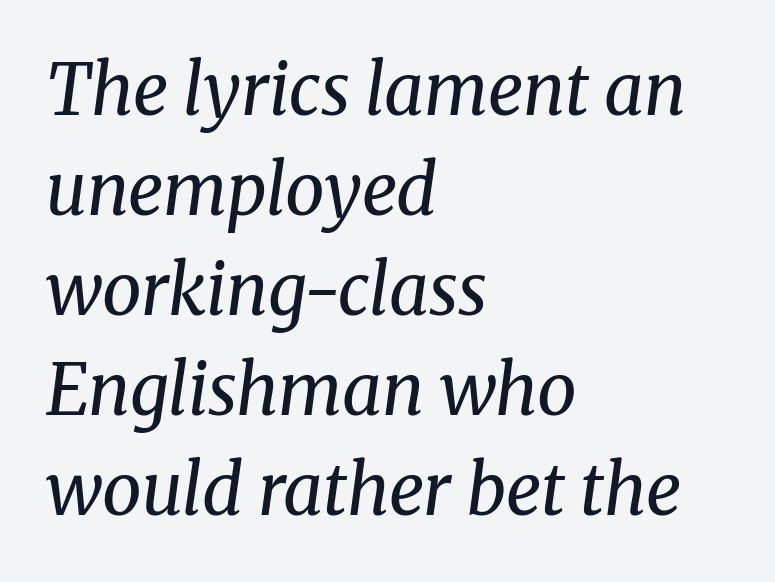
The image shows 70 px regular-weight serif type, italic (leaning right); set left-aligned, normal line spacing (1.43x), normal letter spacing, not underlined; medium stroke contrast and a medium x-height.
